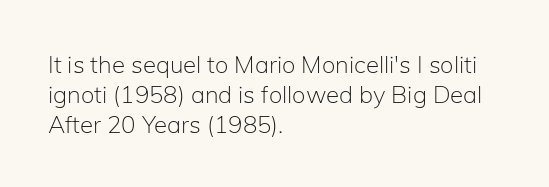
{"italic": "no", "bold": "no", "underline": "no", "align": "left", "line_spacing": "normal", "line_spacing_ratio": 1.25, "letter_spacing": "normal", "letter_spacing_em": 0.0, "glyph_px": 24}
